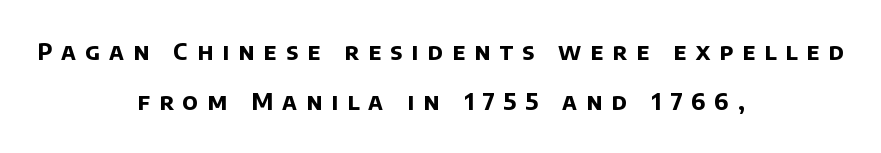
{"bold": "yes", "underline": "no", "align": "center", "line_spacing": "loose", "line_spacing_ratio": 2.19, "letter_spacing": "wide", "letter_spacing_em": 0.4, "glyph_px": 23}
